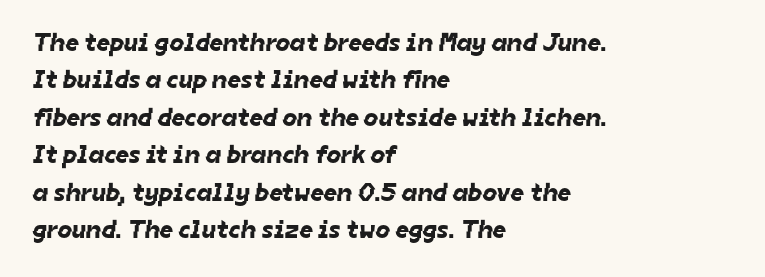
The image shows 26 px text type; set left-aligned, normal line spacing (1.44x), normal letter spacing, not underlined.
